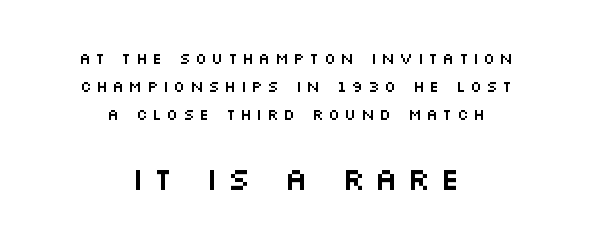
Q: Is the text italic (slanted)? A: No, it is upright.
Q: Is the typeface a serif or a sans-serif typeface? A: Sans-serif.
Q: Is the text underlined? A: No.
Q: How is the paragraph aligned? A: Centered.
Q: Is the spacing between letters normal or unusually wide? A: Unusually wide.
Q: Which block of text is set in a larger size, the first (top) or the second (bottom)? A: The second (bottom) one.
Q: Width (condensed, normal, or wide)? A: Wide.
Q: Stroke contrast? A: Medium.
Q: x-height? A: Large.
Q: Monospaced? A: No.
